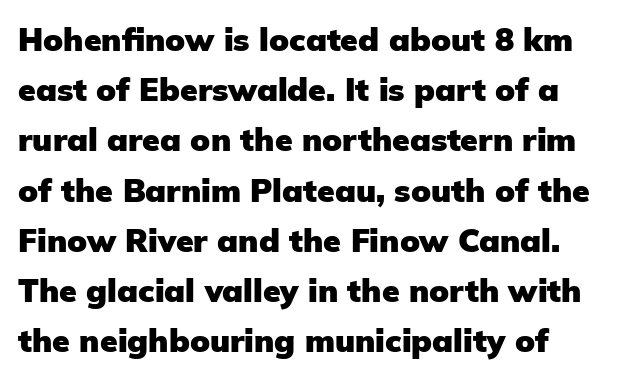
Q: Is the text bold? A: Yes.
Q: Is the text italic (slanted)? A: No, it is upright.
Q: Is the typeface a serif or a sans-serif typeface? A: Sans-serif.
Q: Is the text underlined? A: No.
Q: How is the paragraph aligned? A: Left-aligned.
Q: Is the spacing between letters normal or unusually wide? A: Normal.
Q: Is the spacing between lines tight, normal or loose? A: Normal.
Q: Width (condensed, normal, or wide)? A: Normal.
Q: Stroke contrast? A: Low.
Q: x-height? A: Medium.
Q: Monospaced? A: No.
